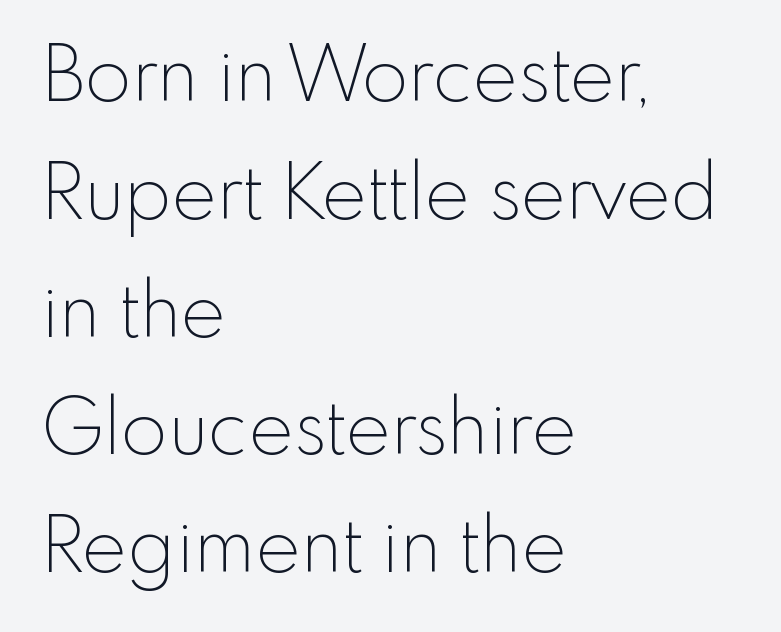
{"serif": "no", "italic": "no", "bold": "no", "weight": "thin", "width": "normal", "x_height": "small", "monospaced": "no", "underline": "no", "align": "left", "line_spacing": "normal", "line_spacing_ratio": 1.55, "letter_spacing": "normal", "letter_spacing_em": 0.0, "glyph_px": 76}
